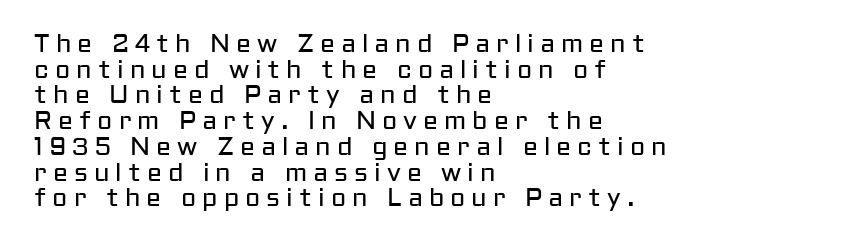
Q: Is the text bold? A: No.
Q: Is the text italic (slanted)? A: No, it is upright.
Q: Is the text underlined? A: No.
Q: How is the paragraph aligned? A: Left-aligned.
Q: Is the spacing between letters normal or unusually wide? A: Unusually wide.
Q: Is the spacing between lines tight, normal or loose? A: Tight.
